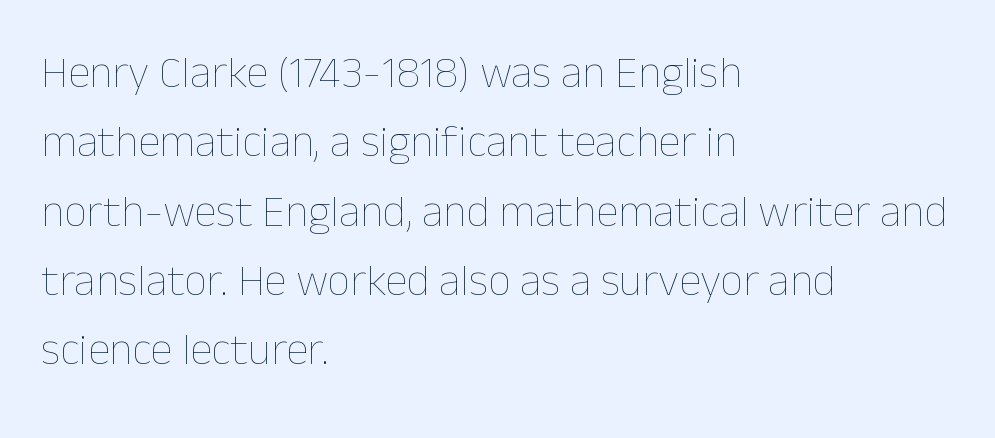
{"italic": "no", "bold": "no", "weight": "thin", "width": "normal", "stroke_contrast": "low", "x_height": "medium", "monospaced": "no", "underline": "no", "align": "left", "line_spacing": "normal", "line_spacing_ratio": 1.54, "letter_spacing": "normal", "letter_spacing_em": 0.0, "glyph_px": 45}
